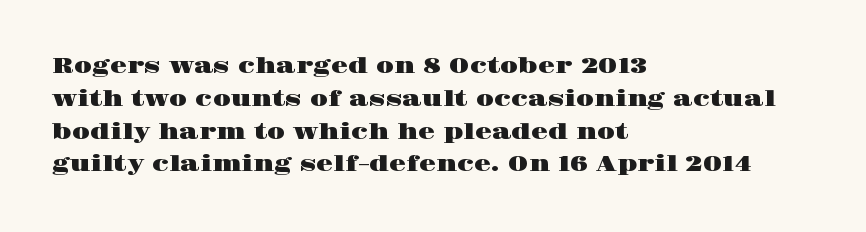
Q: Is the text italic (slanted)? A: No, it is upright.
Q: Is the text underlined? A: No.
Q: How is the paragraph aligned? A: Left-aligned.
Q: Is the spacing between letters normal or unusually wide? A: Normal.
Q: Is the spacing between lines tight, normal or loose? A: Normal.
